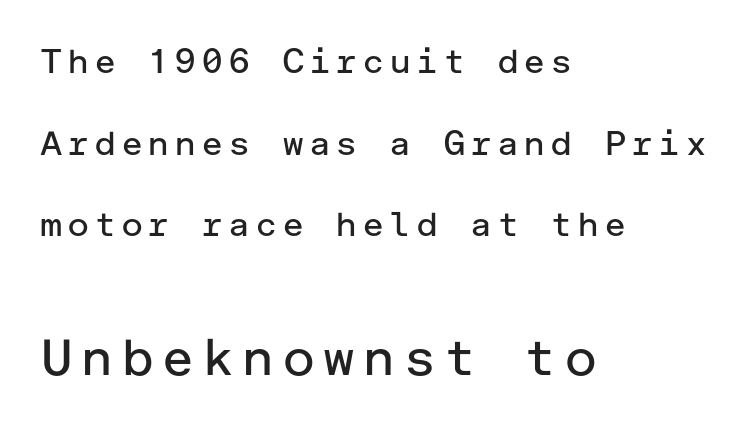
Designer's note — italics off, roman on. Does the leading feel generous? Absolutely, it's lavish. The font is comparable to plain body text, perhaps lighter. These two chunks differ in scale, with the bottom chunk taking the larger measure. These lines are set flush left with a ragged right edge. This sample uses a sans-serif face.
